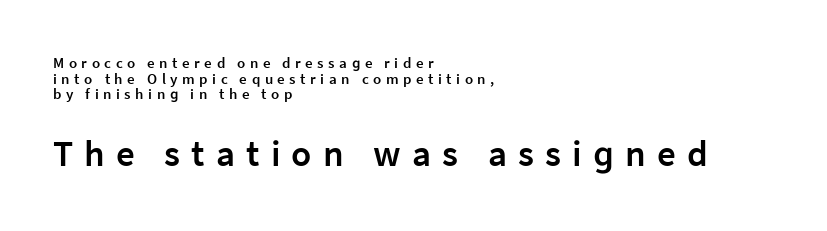
Q: Is the text bold? A: Semi-bold.
Q: Is the text italic (slanted)? A: No, it is upright.
Q: Is the typeface a serif or a sans-serif typeface? A: Sans-serif.
Q: Is the text underlined? A: No.
Q: How is the paragraph aligned? A: Left-aligned.
Q: Is the spacing between letters normal or unusually wide? A: Unusually wide.
Q: Is the spacing between lines tight, normal or loose? A: Tight.
Q: Which block of text is set in a larger size, the first (top) or the second (bottom)? A: The second (bottom) one.
Q: Width (condensed, normal, or wide)? A: Normal.
Q: Stroke contrast? A: Low.
Q: x-height? A: Medium.
Q: Monospaced? A: No.
